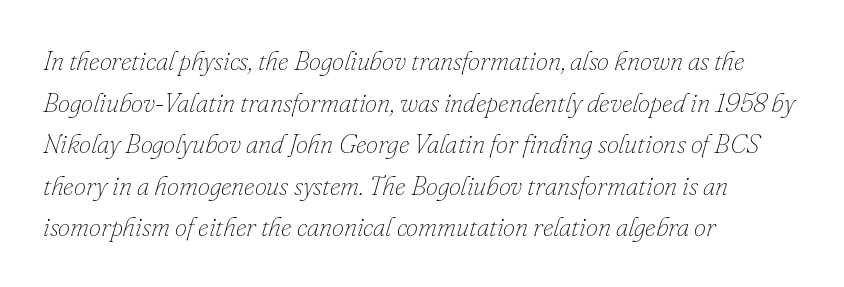
Q: Is the text bold? A: No.
Q: Is the text italic (slanted)? A: Yes, it leans right by about 16 degrees.
Q: Is the text underlined? A: No.
Q: How is the paragraph aligned? A: Left-aligned.
Q: Is the spacing between letters normal or unusually wide? A: Normal.
Q: Is the spacing between lines tight, normal or loose? A: Normal.
